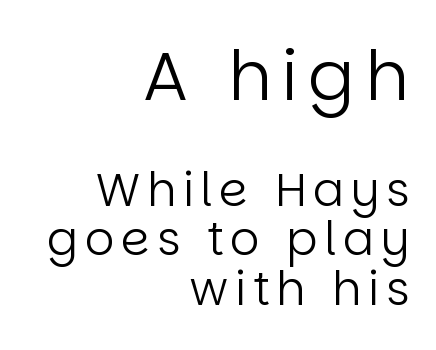
{"serif": "no", "italic": "no", "bold": "no", "weight": "regular", "width": "normal", "stroke_contrast": "low", "x_height": "large", "monospaced": "no", "underline": "no", "align": "right", "line_spacing": "tight", "line_spacing_ratio": 1.08, "larger_block": "first", "size_ratio": 1.5, "glyph_px": 69}
